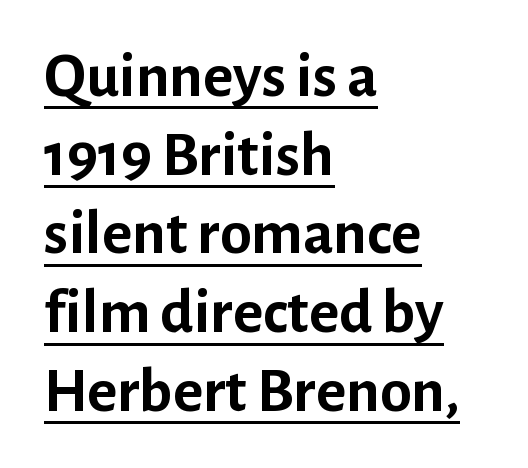
{"serif": "no", "italic": "no", "bold": "yes", "weight": "semibold", "width": "normal", "stroke_contrast": "low", "x_height": "medium", "monospaced": "no", "underline": "yes", "align": "left", "line_spacing_ratio": 1.23, "letter_spacing": "normal", "letter_spacing_em": 0.0, "glyph_px": 64}
